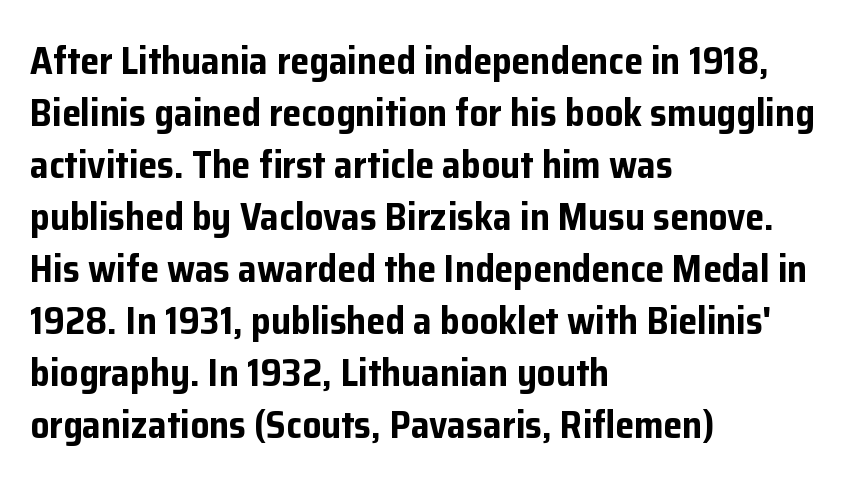
{"serif": "no", "italic": "no", "bold": "yes", "weight": "bold", "width": "normal", "stroke_contrast": "low", "x_height": "medium", "monospaced": "no", "underline": "no", "align": "left", "line_spacing": "normal", "line_spacing_ratio": 1.37, "letter_spacing": "normal", "letter_spacing_em": 0.0, "glyph_px": 38}
